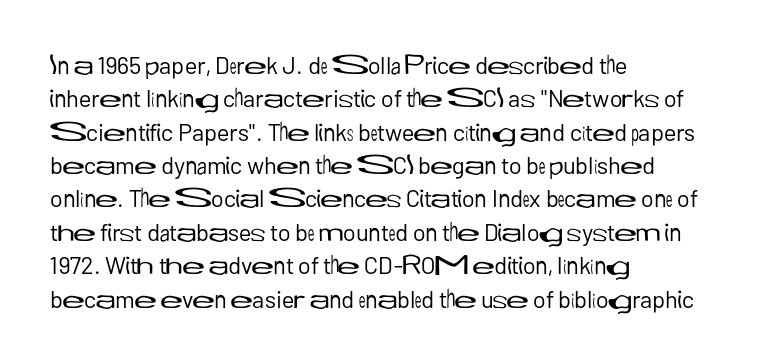
The image shows 24 px text type, upright; set left-aligned, normal line spacing (1.39x), normal letter spacing, not underlined.
